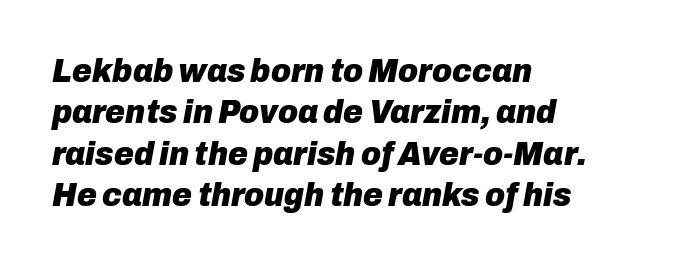
Q: Is the text bold? A: Yes.
Q: Is the text italic (slanted)? A: Yes, it leans right by about 10 degrees.
Q: Is the text underlined? A: No.
Q: How is the paragraph aligned? A: Left-aligned.
Q: Is the spacing between letters normal or unusually wide? A: Normal.
Q: Width (condensed, normal, or wide)? A: Normal.
Q: Stroke contrast? A: Low.
Q: x-height? A: Medium.
Q: Monospaced? A: No.
